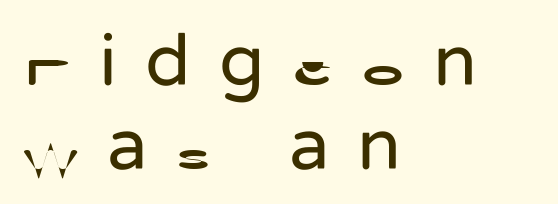
The image shows 74 px regular-weight sans-serif type, upright; set left-aligned, tight line spacing (1.14x), unusually wide letter spacing (+0.38 em), not underlined; low stroke contrast and a medium x-height.
